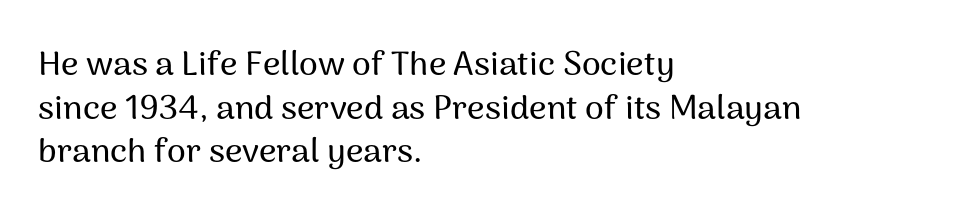
Q: Is the text italic (slanted)? A: No, it is upright.
Q: Is the typeface a serif or a sans-serif typeface? A: Sans-serif.
Q: Is the text underlined? A: No.
Q: How is the paragraph aligned? A: Left-aligned.
Q: Is the spacing between letters normal or unusually wide? A: Normal.
Q: Is the spacing between lines tight, normal or loose? A: Normal.
Q: Width (condensed, normal, or wide)? A: Normal.
Q: Stroke contrast? A: Medium.
Q: x-height? A: Medium.
Q: Monospaced? A: No.
